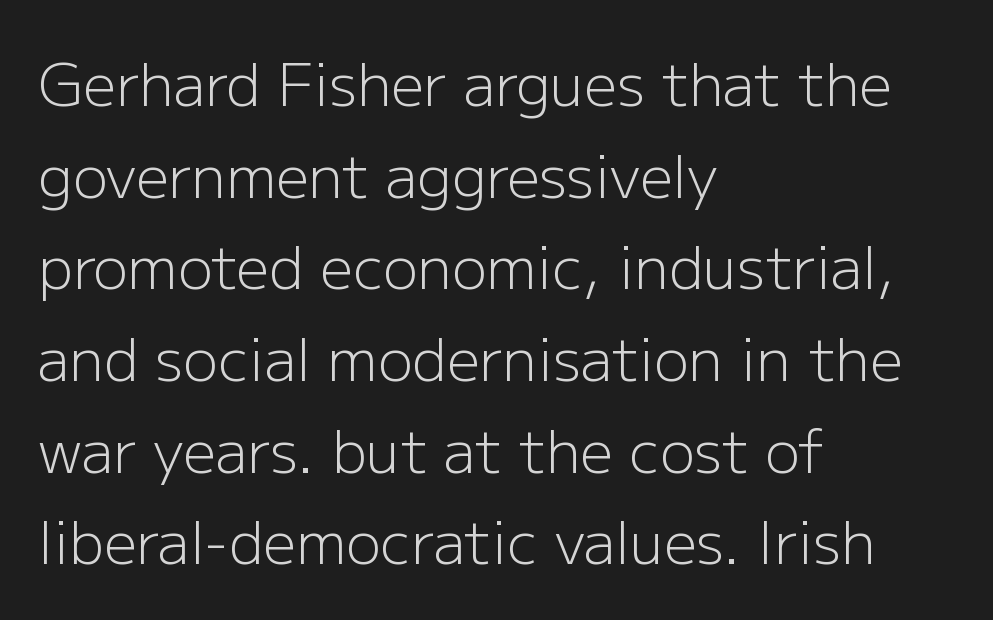
Rendered with straight, roman letterforms. The foot of each line stays bare and open. What stands out about the letter spacing? Nothing — it is the standard amount. No feet cap the strokes, marking this as sans-serif type.
